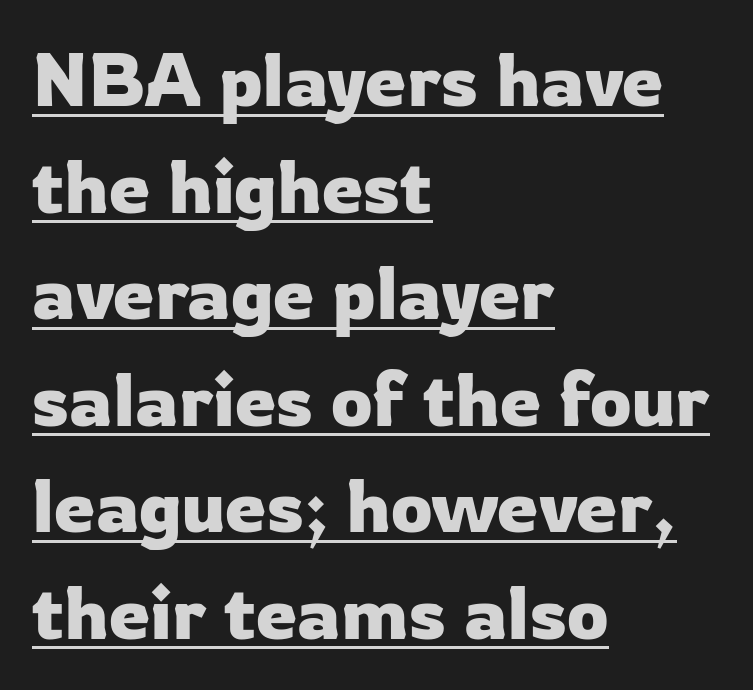
The image shows 74 px sans-serif type, upright; set left-aligned, normal line spacing (1.44x), normal letter spacing, underlined; low stroke contrast and a medium x-height.
